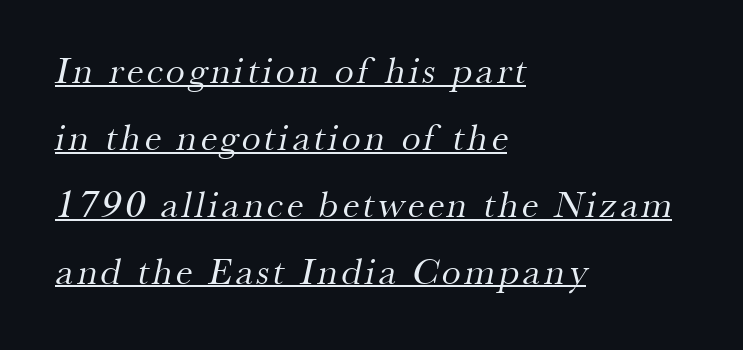
Q: Is the text bold? A: No.
Q: Is the typeface a serif or a sans-serif typeface? A: Serif.
Q: Is the text underlined? A: Yes.
Q: How is the paragraph aligned? A: Left-aligned.
Q: Width (condensed, normal, or wide)? A: Normal.
Q: Stroke contrast? A: Medium.
Q: x-height? A: Small.
Q: Monospaced? A: No.
